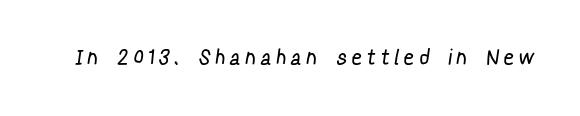
The horizontal fit of the characters is loose and conspicuously gappy. Clear beneath every line of the passage. Is the type heavy? It reads as light-to-regular instead.
